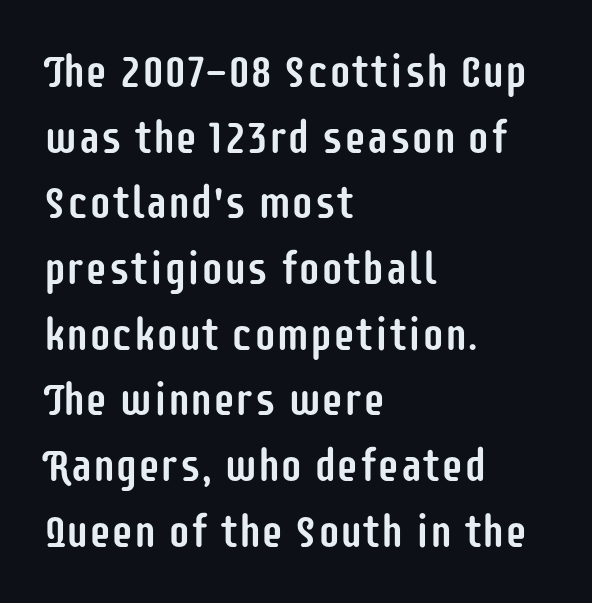
Q: Is the text italic (slanted)? A: No, it is upright.
Q: Is the typeface a serif or a sans-serif typeface? A: Sans-serif.
Q: Is the text underlined? A: No.
Q: How is the paragraph aligned? A: Left-aligned.
Q: Is the spacing between letters normal or unusually wide? A: Normal.
Q: Is the spacing between lines tight, normal or loose? A: Normal.
Q: Width (condensed, normal, or wide)? A: Condensed.
Q: Stroke contrast? A: Low.
Q: x-height? A: Large.
Q: Monospaced? A: No.
